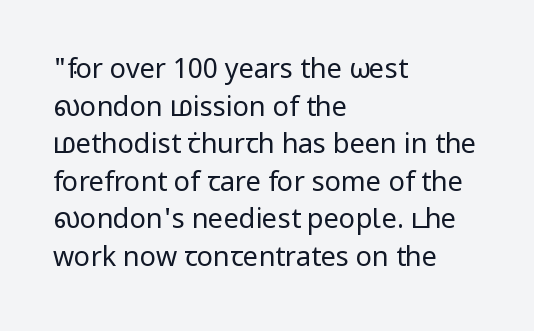
Notice how the stems are strictly vertical — no italics here. A bare baseline throughout the passage. Inter-character spacing is left at the font's built-in metrics. Vertical spacing — default. The ragged edge is on the right, which tells us the setting is flush left. The font sits on the lighter half of the weight spectrum, regular included.
